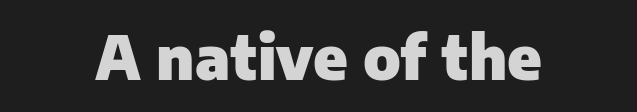
{"serif": "no", "italic": "no", "bold": "yes", "weight": "heavy", "width": "normal", "stroke_contrast": "low", "x_height": "medium", "monospaced": "no", "underline": "no", "align": "center", "letter_spacing": "normal", "letter_spacing_em": 0.0, "glyph_px": 60}
